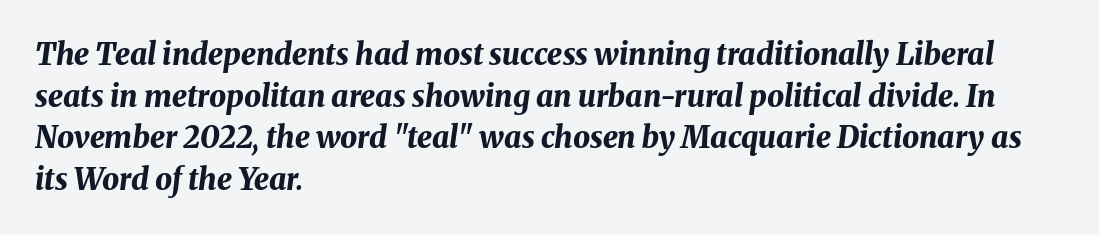
Q: Is the text bold? A: Yes.
Q: Is the text italic (slanted)? A: Yes, it leans right by about 8 degrees.
Q: Is the text underlined? A: No.
Q: How is the paragraph aligned? A: Left-aligned.
Q: Is the spacing between letters normal or unusually wide? A: Normal.
Q: Is the spacing between lines tight, normal or loose? A: Normal.
Q: Width (condensed, normal, or wide)? A: Normal.
Q: Stroke contrast? A: Medium.
Q: x-height? A: Medium.
Q: Monospaced? A: No.
